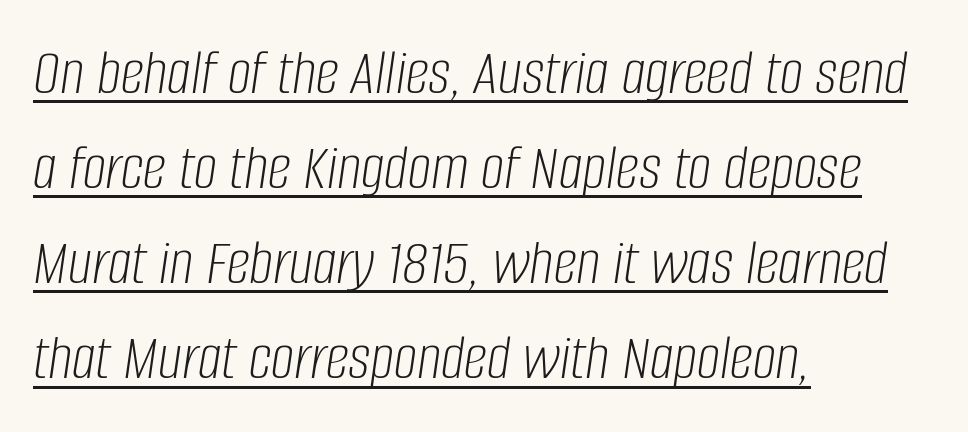
{"italic": "yes", "lean": "right", "slant_degrees": 8, "bold": "no", "weight": "light", "width": "condensed", "stroke_contrast": "low", "x_height": "large", "monospaced": "no", "underline": "yes", "align": "left", "line_spacing": "normal", "line_spacing_ratio": 1.44, "letter_spacing": "normal", "letter_spacing_em": 0.0, "glyph_px": 66}
